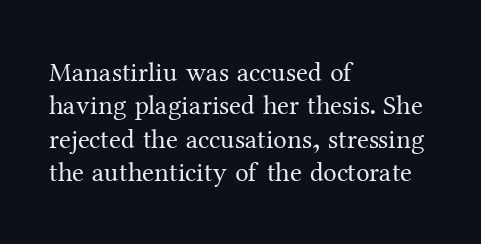
No letter is thick-stroked: the sample isn't bold. This rendering leaves character spacing at its baseline value. A bare baseline throughout the passage. Line beginnings align vertically; line endings do not. This sample uses an upright cut, with every glyph sitting square on the baseline.
